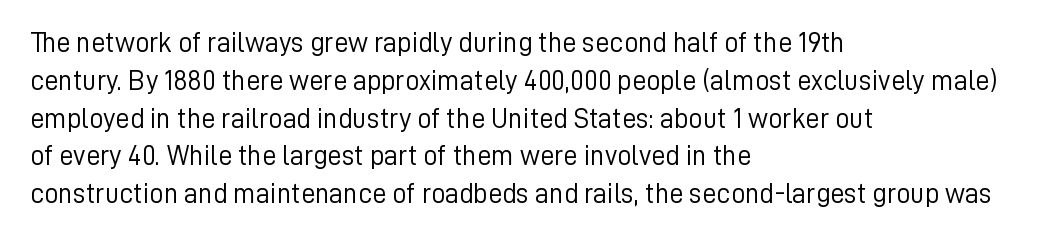
The passage shown is not bold in any degree. This sample is left-justified, so line endings fall wherever the words run out. Anything drawn beneath the words? Only blank space. The passage shown is typed in a proportional face where columns would drift. The tracking reads as untouched default to a designer's eye. Do the letters lean? They stand straight.
